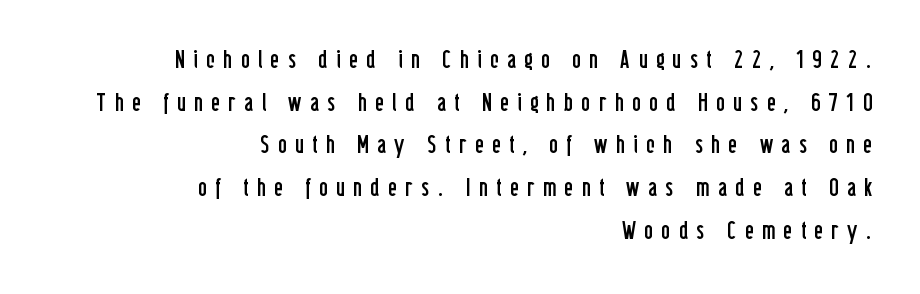
{"italic": "no", "bold": "no", "underline": "no", "align": "right", "line_spacing": "normal", "line_spacing_ratio": 1.64, "letter_spacing": "wide", "letter_spacing_em": 0.33, "glyph_px": 26}
